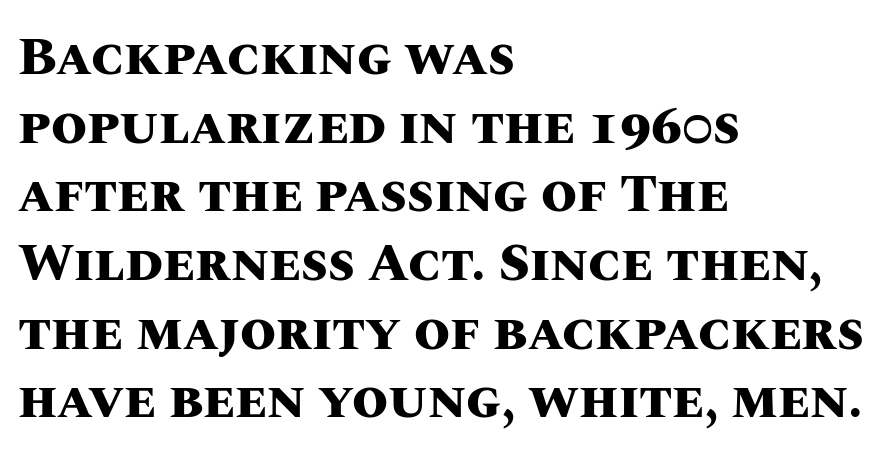
{"italic": "no", "bold": "yes", "weight": "heavy", "width": "normal", "stroke_contrast": "medium", "x_height": "large", "monospaced": "no", "underline": "no", "align": "left", "line_spacing": "normal", "line_spacing_ratio": 1.32, "letter_spacing": "normal", "letter_spacing_em": 0.0, "glyph_px": 52}
